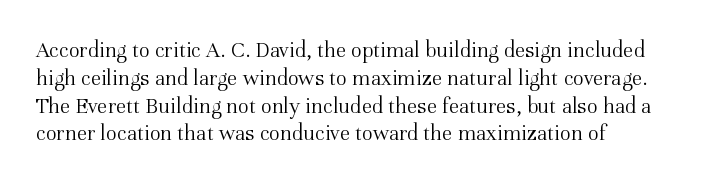
Italic: no, the glyphs are upright roman. Typeset ragged right — the left edge is the straight one. The gaps between neighbouring characters are ordinary and unremarkable. No letter is thick-stroked: the sample isn't bold. Lines of text with bare space underneath.
